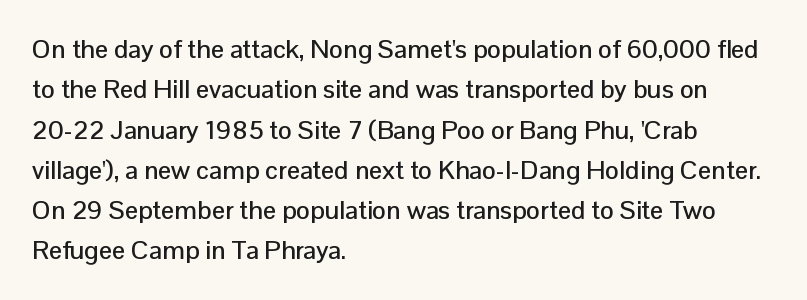
The image shows 26 px text type, upright; set left-aligned, normal line spacing (1.55x), normal letter spacing, not underlined.
